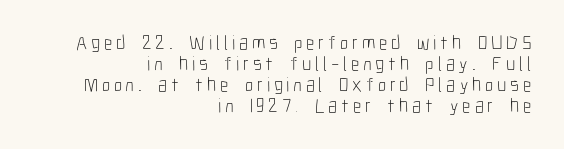
The image shows 20 px text type, upright; set right-aligned, tight line spacing (1.05x), not underlined.
